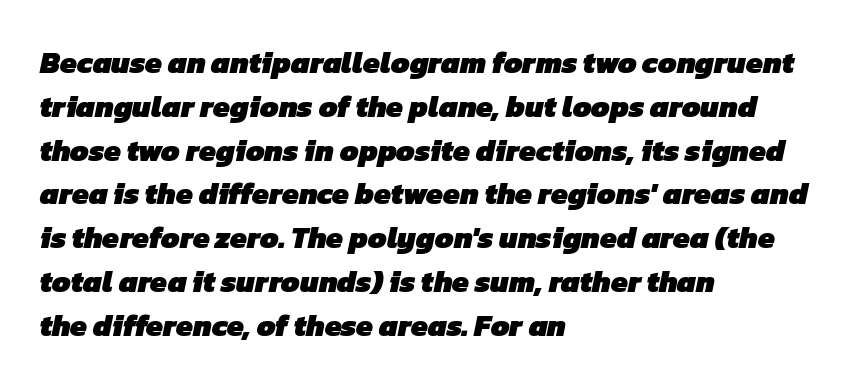
Q: Is the text bold? A: Yes.
Q: Is the typeface a serif or a sans-serif typeface? A: Sans-serif.
Q: Is the text underlined? A: No.
Q: How is the paragraph aligned? A: Left-aligned.
Q: Is the spacing between letters normal or unusually wide? A: Normal.
Q: Is the spacing between lines tight, normal or loose? A: Normal.
Q: Width (condensed, normal, or wide)? A: Normal.
Q: Stroke contrast? A: Low.
Q: x-height? A: Medium.
Q: Monospaced? A: No.
